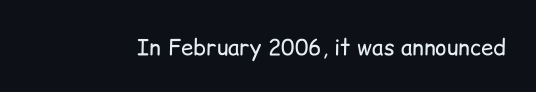
The space directly below the letters is spotless. Quick note: not italic, upright. The line texture is even and compact thanks to regular tracking. These glyphs show unthickened strokes, regular width or finer.
